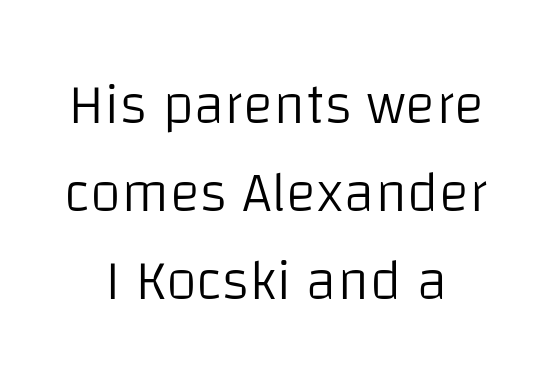
Q: Is the text bold? A: No.
Q: Is the text italic (slanted)? A: No, it is upright.
Q: Is the typeface a serif or a sans-serif typeface? A: Sans-serif.
Q: Is the text underlined? A: No.
Q: How is the paragraph aligned? A: Centered.
Q: Is the spacing between letters normal or unusually wide? A: Normal.
Q: Is the spacing between lines tight, normal or loose? A: Normal.
Q: Width (condensed, normal, or wide)? A: Normal.
Q: Stroke contrast? A: Low.
Q: x-height? A: Large.
Q: Monospaced? A: No.
